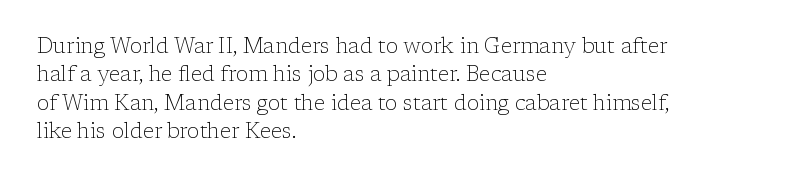
{"italic": "no", "bold": "no", "underline": "no", "align": "left", "line_spacing": "normal", "line_spacing_ratio": 1.35, "letter_spacing": "normal", "letter_spacing_em": 0.0, "glyph_px": 21}
